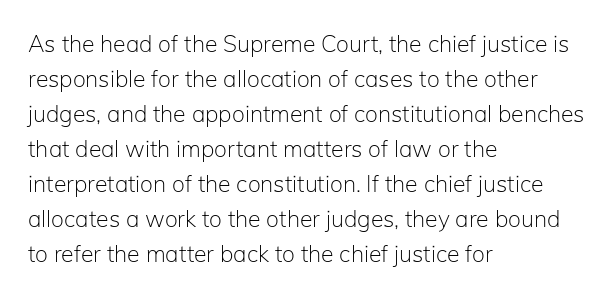
{"italic": "no", "bold": "no", "underline": "no", "align": "left", "line_spacing": "normal", "line_spacing_ratio": 1.52, "letter_spacing": "normal", "letter_spacing_em": 0.0, "glyph_px": 23}
